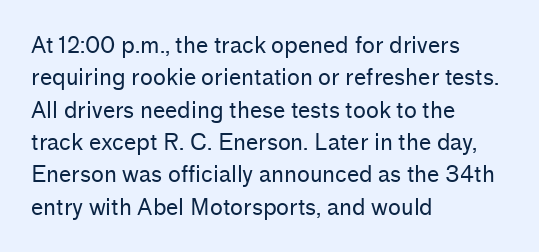
Does extra space separate the letters? No, they use regular spacing. Compared with a typical body face, this is equally light or lighter still. Casual observation: everything's shoved over to the left. This sample keeps an unexceptional amount of space between lines.
